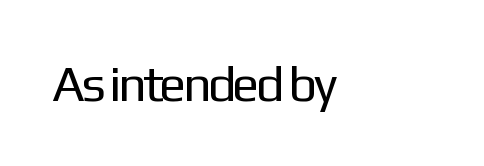
Q: Is the text bold? A: No.
Q: Is the text italic (slanted)? A: No, it is upright.
Q: Is the typeface a serif or a sans-serif typeface? A: Sans-serif.
Q: Is the text underlined? A: No.
Q: How is the paragraph aligned? A: Left-aligned.
Q: Is the spacing between letters normal or unusually wide? A: Normal.
Q: Width (condensed, normal, or wide)? A: Normal.
Q: Stroke contrast? A: Low.
Q: x-height? A: Medium.
Q: Monospaced? A: No.
